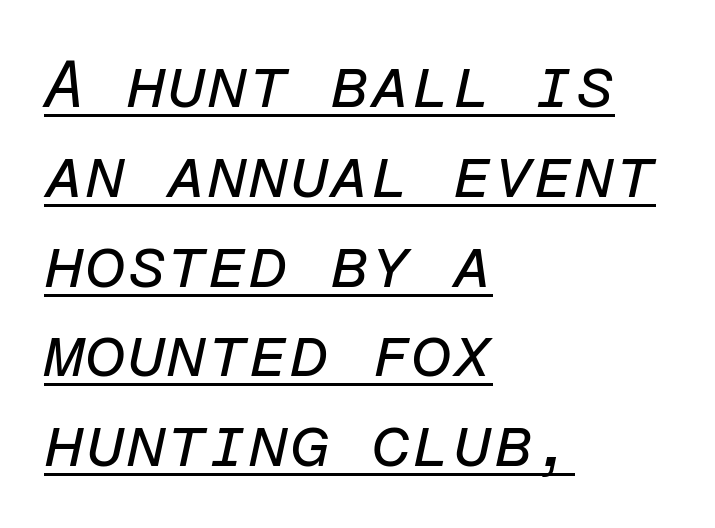
{"italic": "yes", "lean": "right", "slant_degrees": 12, "bold": "no", "weight": "regular", "width": "normal", "stroke_contrast": "low", "x_height": "medium", "monospaced": "yes", "underline": "yes", "align": "left", "line_spacing": "normal", "line_spacing_ratio": 1.36, "letter_spacing": "normal", "letter_spacing_em": 0.0, "glyph_px": 66}
